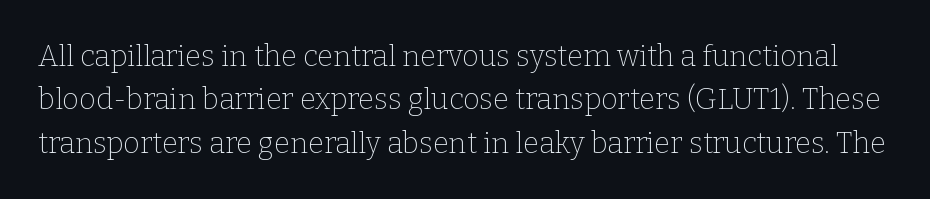
Q: Is the text bold? A: No.
Q: Is the text italic (slanted)? A: No, it is upright.
Q: Is the typeface a serif or a sans-serif typeface? A: Serif.
Q: Is the text underlined? A: No.
Q: Is the spacing between letters normal or unusually wide? A: Normal.
Q: Is the spacing between lines tight, normal or loose? A: Normal.
Q: Width (condensed, normal, or wide)? A: Normal.
Q: Stroke contrast? A: Low.
Q: x-height? A: Medium.
Q: Monospaced? A: No.
